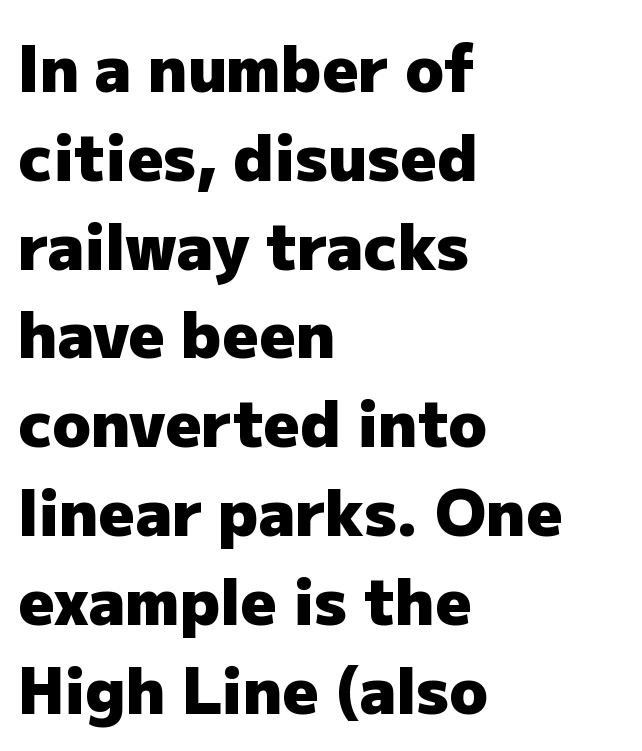
The image shows 63 px heavy sans-serif type, upright; set left-aligned, normal line spacing (1.41x), normal letter spacing, not underlined; low stroke contrast and a medium x-height.
